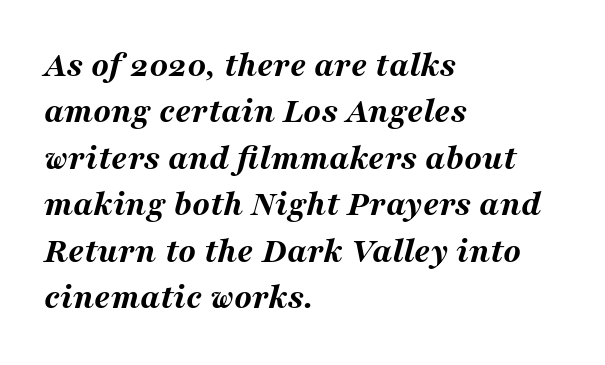
{"italic": "yes", "lean": "right", "slant_degrees": 16, "bold": "yes", "weight": "bold", "width": "wide", "stroke_contrast": "medium", "x_height": "medium", "monospaced": "no", "underline": "no", "align": "left", "line_spacing": "normal", "line_spacing_ratio": 1.29, "letter_spacing": "normal", "letter_spacing_em": 0.0, "glyph_px": 36}
